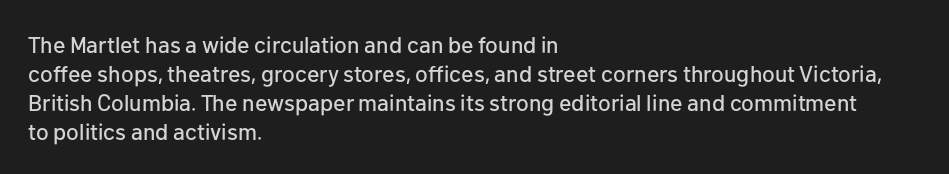
Q: Is the text italic (slanted)? A: No, it is upright.
Q: Is the text underlined? A: No.
Q: How is the paragraph aligned? A: Left-aligned.
Q: Is the spacing between letters normal or unusually wide? A: Normal.
Q: Is the spacing between lines tight, normal or loose? A: Normal.
